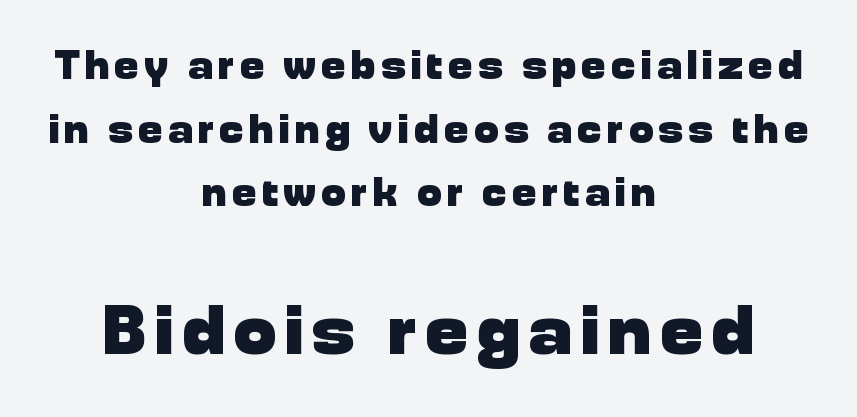
Q: Is the text bold? A: Yes.
Q: Is the text italic (slanted)? A: No, it is upright.
Q: Is the typeface a serif or a sans-serif typeface? A: Sans-serif.
Q: Is the text underlined? A: No.
Q: How is the paragraph aligned? A: Centered.
Q: Is the spacing between lines tight, normal or loose? A: Normal.
Q: Which block of text is set in a larger size, the first (top) or the second (bottom)? A: The second (bottom) one.
Q: Width (condensed, normal, or wide)? A: Normal.
Q: Stroke contrast? A: Low.
Q: x-height? A: Medium.
Q: Monospaced? A: No.
